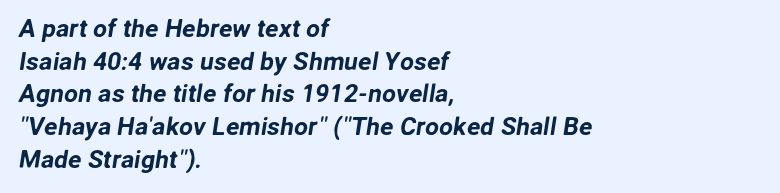
Q: Is the text underlined? A: No.
Q: How is the paragraph aligned? A: Left-aligned.
Q: Is the spacing between letters normal or unusually wide? A: Normal.
Q: Is the spacing between lines tight, normal or loose? A: Normal.
